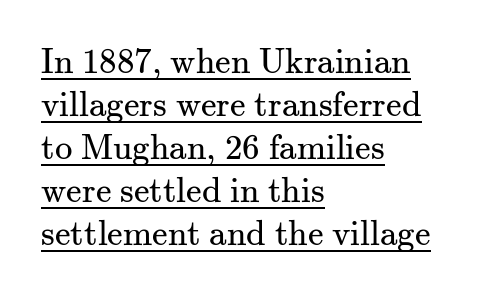
The image shows 35 px regular-weight serif type, upright; set left-aligned, line spacing 1.23x, normal letter spacing, underlined; medium stroke contrast and a small x-height.
